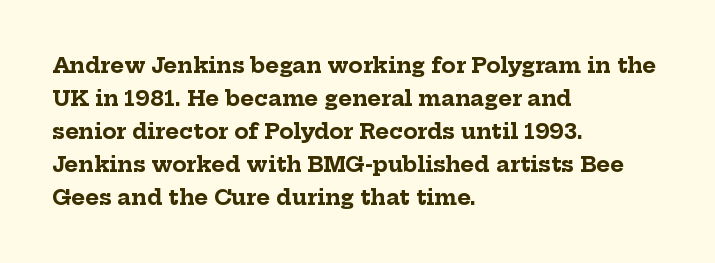
{"italic": "no", "bold": "yes", "underline": "no", "align": "left", "line_spacing": "normal", "line_spacing_ratio": 1.57, "letter_spacing": "normal", "letter_spacing_em": 0.0, "glyph_px": 21}
